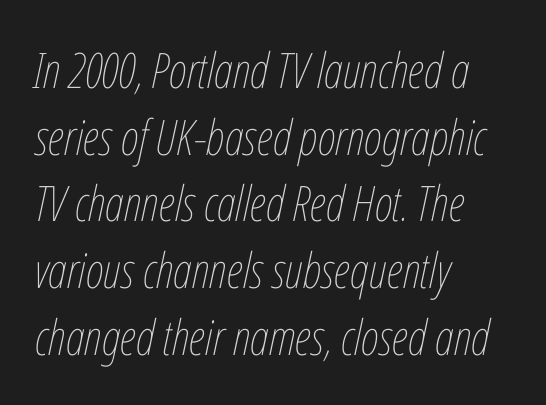
{"italic": "yes", "lean": "right", "slant_degrees": 12, "bold": "no", "weight": "thin", "width": "condensed", "stroke_contrast": "low", "x_height": "medium", "monospaced": "no", "underline": "no", "align": "left", "line_spacing": "normal", "line_spacing_ratio": 1.36, "letter_spacing": "normal", "letter_spacing_em": 0.0, "glyph_px": 49}
